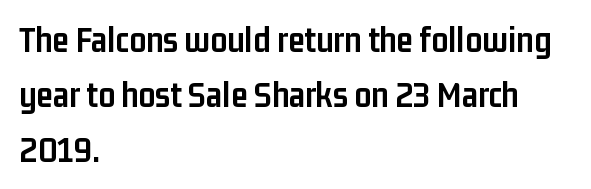
Q: Is the text bold? A: Yes.
Q: Is the text italic (slanted)? A: No, it is upright.
Q: Is the typeface a serif or a sans-serif typeface? A: Sans-serif.
Q: Is the text underlined? A: No.
Q: How is the paragraph aligned? A: Left-aligned.
Q: Is the spacing between letters normal or unusually wide? A: Normal.
Q: Is the spacing between lines tight, normal or loose? A: Normal.
Q: Width (condensed, normal, or wide)? A: Condensed.
Q: Stroke contrast? A: Low.
Q: x-height? A: Medium.
Q: Monospaced? A: No.
